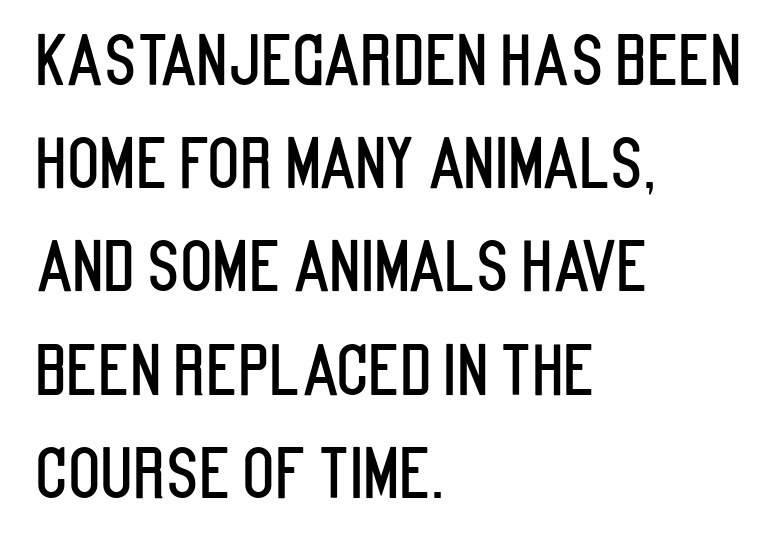
Caption: multi-line text, flush left, ragged right. Beneath every word, the page is bare. Look at the bottom of the vertical strokes: they stop flat, with no serifs. Words appear dense and cohesive because spacing is normal. A typesetter would call this proportional, since set widths differ per character. Quick note: interline space is typical.
